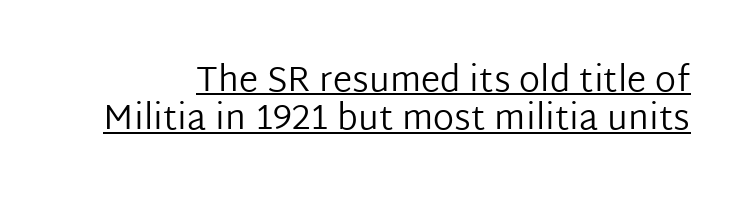
Q: Is the text bold? A: No.
Q: Is the text italic (slanted)? A: No, it is upright.
Q: Is the typeface a serif or a sans-serif typeface? A: Sans-serif.
Q: Is the text underlined? A: Yes.
Q: Is the spacing between letters normal or unusually wide? A: Normal.
Q: Is the spacing between lines tight, normal or loose? A: Tight.
Q: Width (condensed, normal, or wide)? A: Normal.
Q: Stroke contrast? A: Low.
Q: x-height? A: Medium.
Q: Monospaced? A: No.
